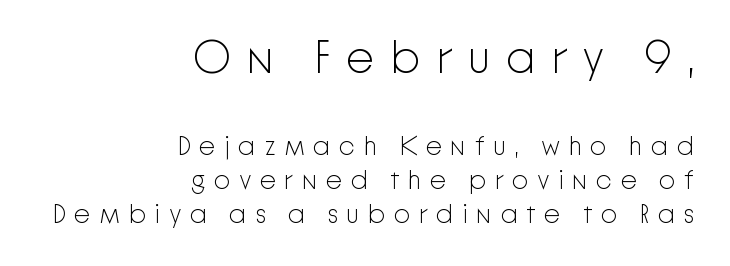
{"serif": "no", "italic": "no", "bold": "no", "weight": "light", "width": "normal", "stroke_contrast": "low", "x_height": "medium", "monospaced": "no", "underline": "no", "align": "right", "line_spacing": "normal", "line_spacing_ratio": 1.32, "letter_spacing": "wide", "letter_spacing_em": 0.32, "larger_block": "first", "size_ratio": 1.77, "glyph_px": 46}
